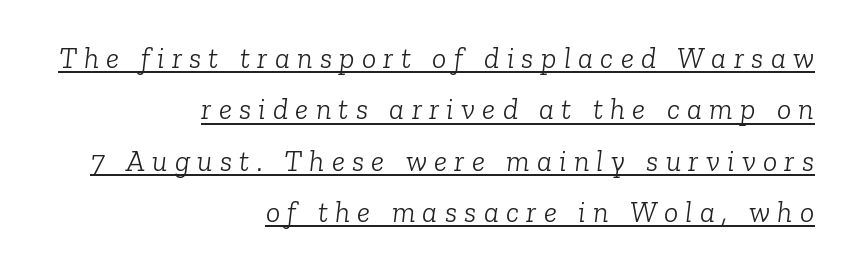
The image shows 30 px light serif type, italic (leaning right); set right-aligned, line spacing 1.71x, unusually wide letter spacing (+0.24 em), underlined; low stroke contrast and a medium x-height.
